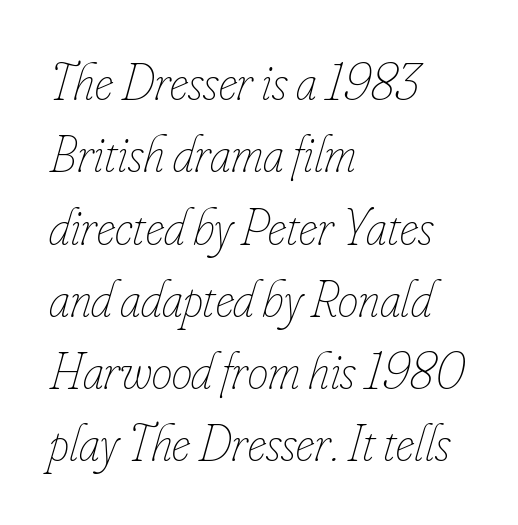
How would I describe the line gaps? Plain and ordinary. Type without underlining. Heft: none added — not bold. Notice how the stems are inclined rather than vertical — that's the hallmark of italics. Character widths vary here, with narrow letters taking less room than wide ones.
